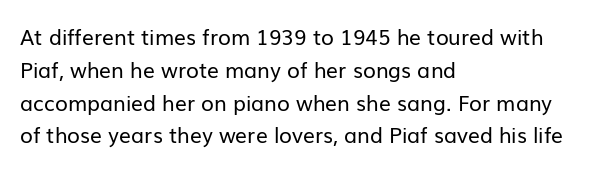
The image shows 21 px text type, upright; set left-aligned, normal line spacing (1.56x), normal letter spacing, not underlined.
